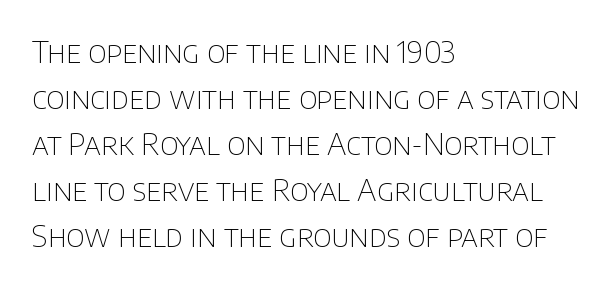
Q: Is the text bold? A: No.
Q: Is the text italic (slanted)? A: No, it is upright.
Q: Is the typeface a serif or a sans-serif typeface? A: Sans-serif.
Q: Is the text underlined? A: No.
Q: How is the paragraph aligned? A: Left-aligned.
Q: Is the spacing between letters normal or unusually wide? A: Normal.
Q: Is the spacing between lines tight, normal or loose? A: Normal.
Q: Width (condensed, normal, or wide)? A: Normal.
Q: Stroke contrast? A: Low.
Q: x-height? A: Large.
Q: Monospaced? A: No.
